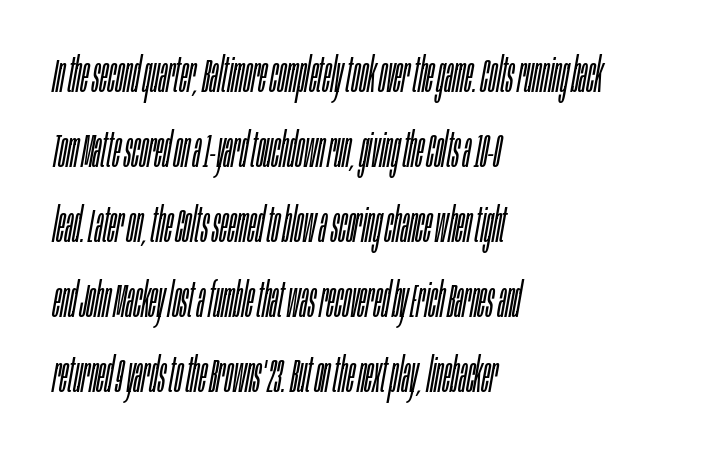
The image shows 48 px light, condensed type, italic (leaning right); set left-aligned, normal line spacing (1.56x), normal letter spacing, not underlined; low stroke contrast and a large x-height.
